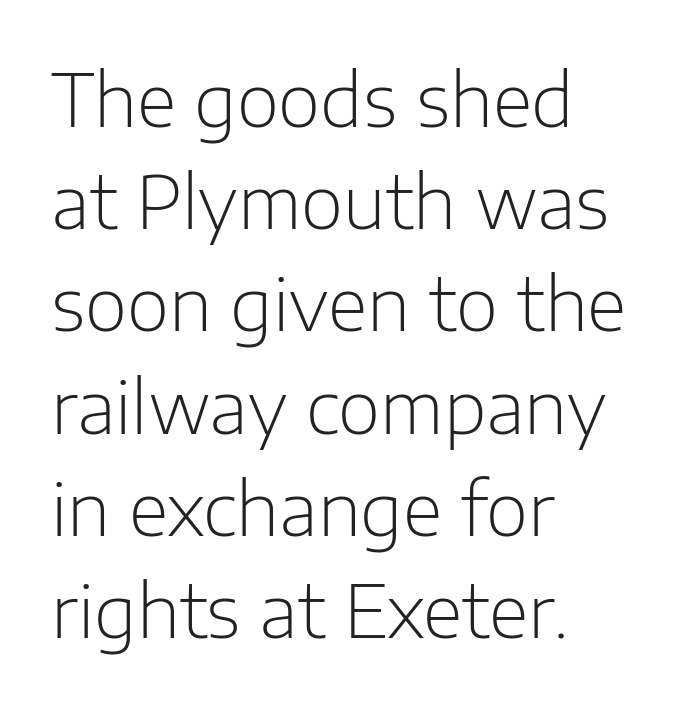
Horizontally, the lines are justified to the leading edge only. Character widths vary here, with narrow letters taking less room than wide ones. Unlike a traditional serif, this face leaves its strokes unadorned. Is the stroke heavy? The answer is a plain regular-or-lighter. How are the letters spaced? Ordinarily, with no added tracking.
